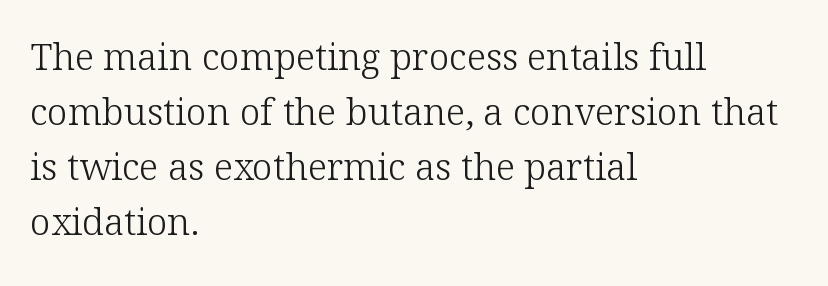
{"serif": "yes", "italic": "no", "bold": "no", "weight": "light", "width": "normal", "stroke_contrast": "low", "x_height": "medium", "monospaced": "no", "underline": "no", "align": "left", "line_spacing": "normal", "line_spacing_ratio": 1.49, "letter_spacing": "normal", "letter_spacing_em": 0.0, "glyph_px": 37}
